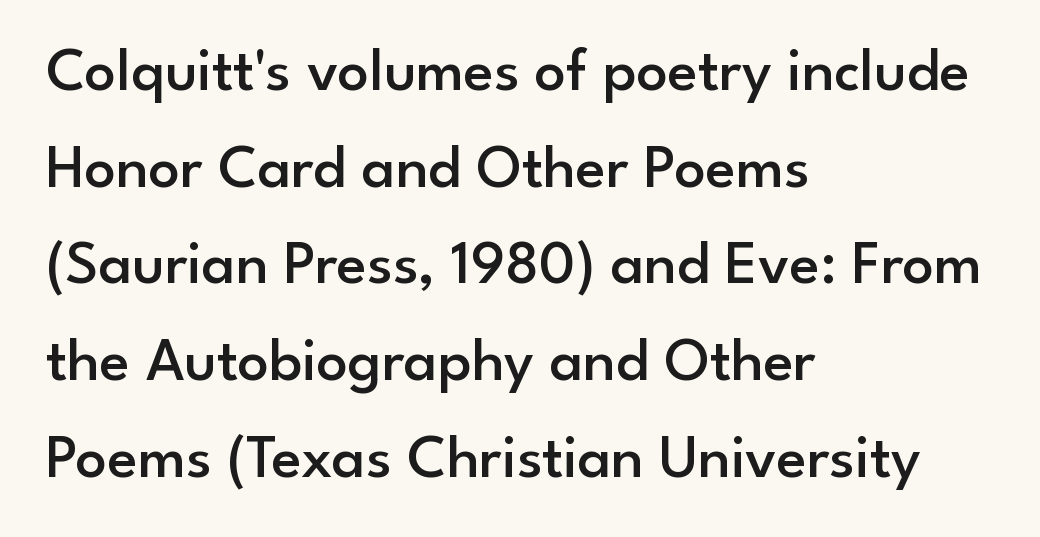
{"serif": "no", "italic": "no", "bold": "semi", "weight": "semibold", "width": "normal", "stroke_contrast": "low", "x_height": "small", "monospaced": "no", "underline": "no", "align": "left", "line_spacing": "normal", "line_spacing_ratio": 1.56, "letter_spacing": "normal", "letter_spacing_em": 0.0, "glyph_px": 62}
